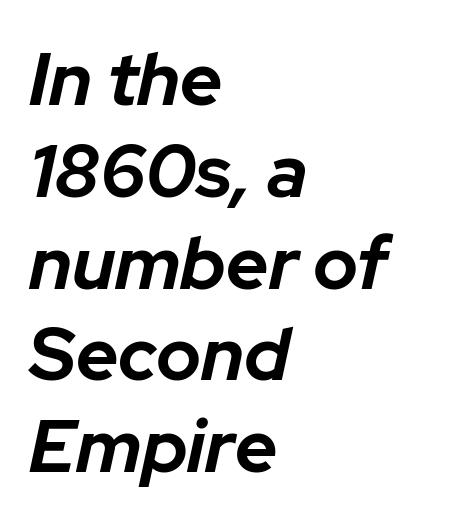
{"italic": "yes", "lean": "right", "slant_degrees": 12, "bold": "yes", "weight": "bold", "width": "normal", "stroke_contrast": "low", "x_height": "medium", "monospaced": "no", "underline": "no", "align": "left", "line_spacing_ratio": 1.24, "letter_spacing": "normal", "letter_spacing_em": 0.0, "glyph_px": 74}
